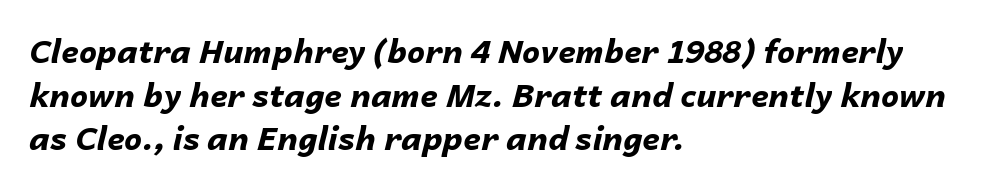
Q: Is the text bold? A: Yes.
Q: Is the text italic (slanted)? A: Yes, it leans right by about 14 degrees.
Q: Is the text underlined? A: No.
Q: How is the paragraph aligned? A: Left-aligned.
Q: Is the spacing between letters normal or unusually wide? A: Normal.
Q: Is the spacing between lines tight, normal or loose? A: Normal.
Q: Width (condensed, normal, or wide)? A: Normal.
Q: Stroke contrast? A: Low.
Q: x-height? A: Medium.
Q: Monospaced? A: No.
